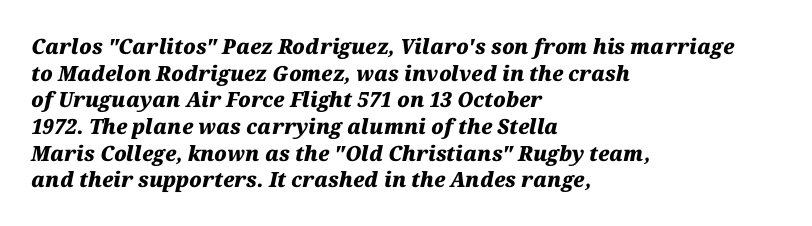
{"italic": "yes", "lean": "right", "slant_degrees": 12, "bold": "yes", "underline": "no", "align": "left", "line_spacing": "normal", "line_spacing_ratio": 1.27, "letter_spacing": "normal", "letter_spacing_em": 0.0, "glyph_px": 21}
